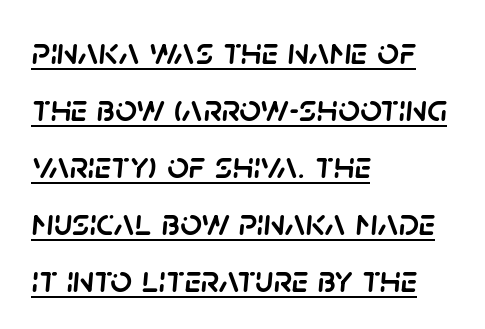
Q: Is the text italic (slanted)? A: Yes, it leans right by about 5 degrees.
Q: Is the text underlined? A: Yes.
Q: How is the paragraph aligned? A: Left-aligned.
Q: Is the spacing between letters normal or unusually wide? A: Normal.
Q: Is the spacing between lines tight, normal or loose? A: Normal.
Q: Width (condensed, normal, or wide)? A: Normal.
Q: Stroke contrast? A: Low.
Q: x-height? A: Large.
Q: Monospaced? A: No.
